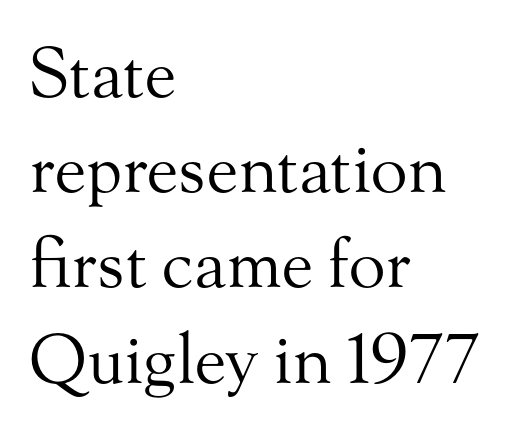
{"serif": "yes", "italic": "no", "bold": "no", "weight": "regular", "width": "normal", "stroke_contrast": "medium", "x_height": "small", "monospaced": "no", "underline": "no", "align": "left", "line_spacing": "normal", "line_spacing_ratio": 1.4, "letter_spacing": "normal", "letter_spacing_em": 0.0, "glyph_px": 68}
